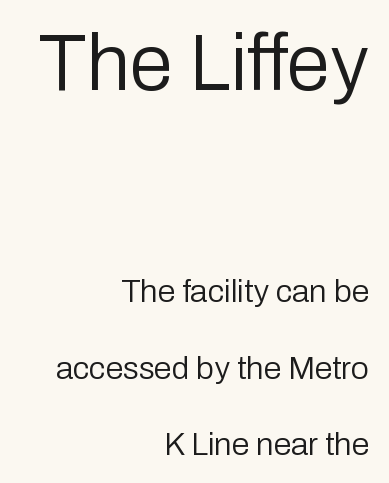
{"serif": "no", "italic": "no", "bold": "no", "weight": "regular", "width": "normal", "stroke_contrast": "low", "x_height": "medium", "monospaced": "no", "underline": "no", "align": "right", "line_spacing": "loose", "line_spacing_ratio": 2.4, "letter_spacing": "normal", "letter_spacing_em": 0.0, "larger_block": "first", "size_ratio": 2.47, "glyph_px": 79}
